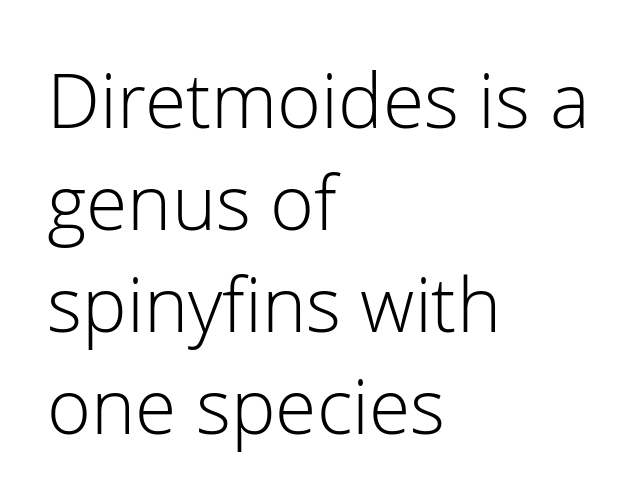
Between one letter and the next there's only the usual sliver of space. The passage shown is not underscored anywhere. Note the varied advance widths — an 'i' is clearly narrower than an 'm'. Does the lettering tilt? It doesn't — this is upright.
